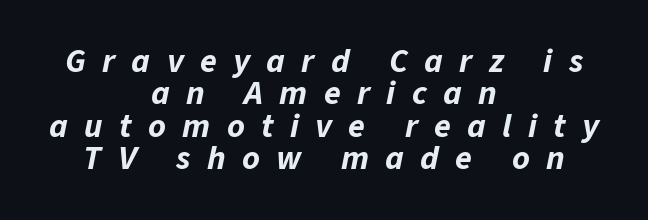
The image shows 34 px bold type, italic (leaning right); set centered, tight line spacing (0.95x), unusually wide letter spacing (+0.48 em), not underlined; low stroke contrast and a medium x-height.
